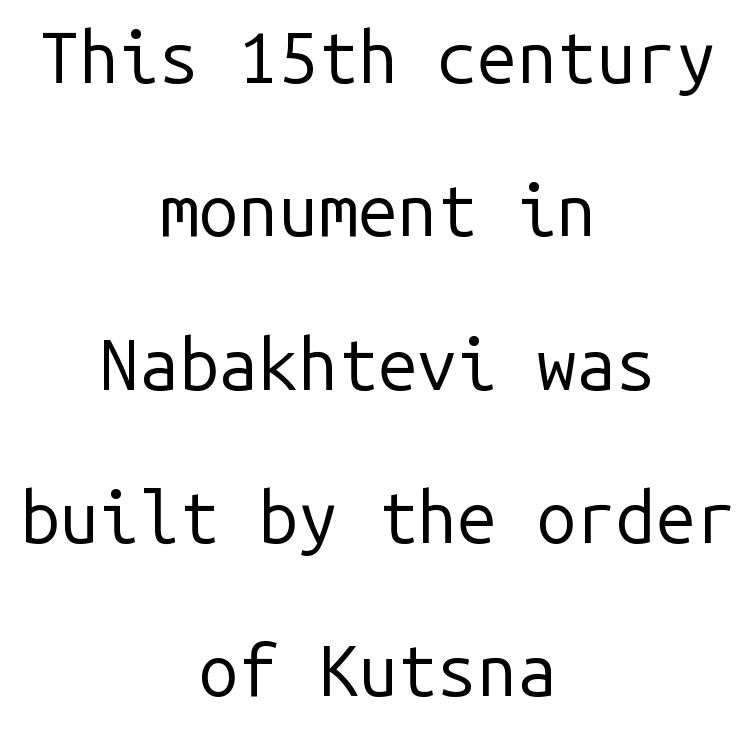
{"serif": "no", "italic": "no", "bold": "no", "weight": "regular", "width": "normal", "stroke_contrast": "low", "x_height": "medium", "monospaced": "yes", "underline": "no", "align": "center", "line_spacing": "loose", "line_spacing_ratio": 2.16, "letter_spacing": "normal", "letter_spacing_em": 0.0, "glyph_px": 71}
